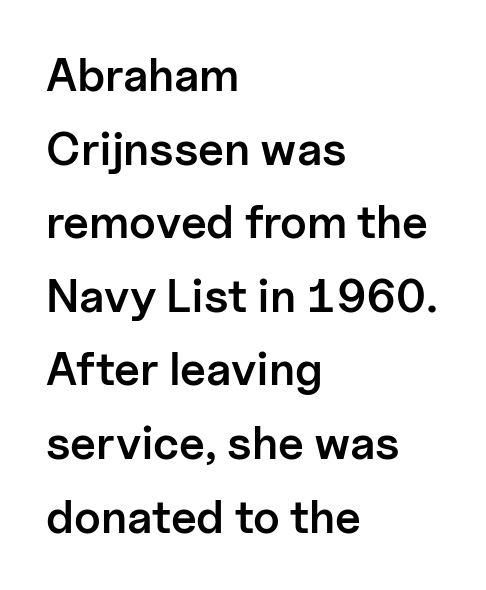
Q: Is the text bold? A: Semi-bold.
Q: Is the text italic (slanted)? A: No, it is upright.
Q: Is the typeface a serif or a sans-serif typeface? A: Sans-serif.
Q: Is the text underlined? A: No.
Q: How is the paragraph aligned? A: Left-aligned.
Q: Is the spacing between letters normal or unusually wide? A: Normal.
Q: Is the spacing between lines tight, normal or loose? A: Normal.
Q: Width (condensed, normal, or wide)? A: Normal.
Q: Stroke contrast? A: Low.
Q: x-height? A: Medium.
Q: Monospaced? A: No.
